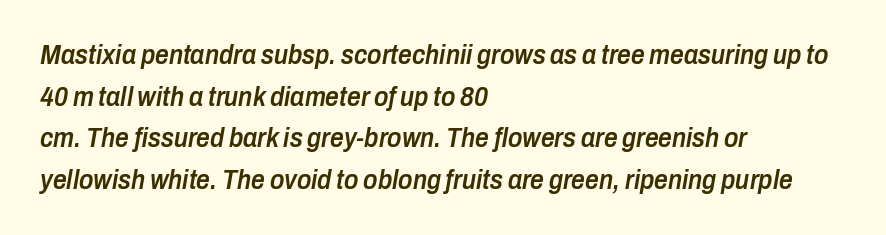
Q: Is the text bold? A: Semi-bold.
Q: Is the text italic (slanted)? A: Yes, it leans right by about 10 degrees.
Q: Is the text underlined? A: No.
Q: How is the paragraph aligned? A: Left-aligned.
Q: Is the spacing between letters normal or unusually wide? A: Normal.
Q: Is the spacing between lines tight, normal or loose? A: Normal.
